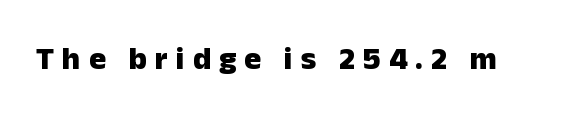
Q: Is the text bold? A: Yes.
Q: Is the text italic (slanted)? A: No, it is upright.
Q: Is the typeface a serif or a sans-serif typeface? A: Sans-serif.
Q: Is the text underlined? A: No.
Q: Is the spacing between letters normal or unusually wide? A: Unusually wide.
Q: Width (condensed, normal, or wide)? A: Normal.
Q: Stroke contrast? A: Low.
Q: x-height? A: Medium.
Q: Monospaced? A: No.
